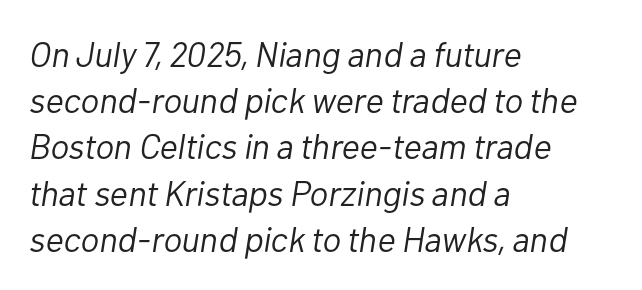
{"italic": "yes", "lean": "right", "slant_degrees": 10, "bold": "no", "weight": "light", "width": "normal", "stroke_contrast": "low", "x_height": "medium", "monospaced": "no", "underline": "no", "align": "left", "line_spacing": "normal", "line_spacing_ratio": 1.32, "letter_spacing": "normal", "letter_spacing_em": 0.0, "glyph_px": 35}
